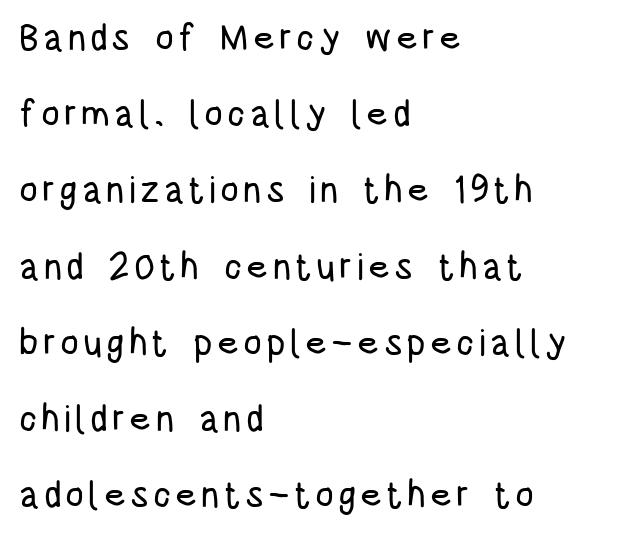
Q: Is the text italic (slanted)? A: No, it is upright.
Q: Is the typeface a serif or a sans-serif typeface? A: Sans-serif.
Q: Is the text underlined? A: No.
Q: How is the paragraph aligned? A: Left-aligned.
Q: Is the spacing between lines tight, normal or loose? A: Loose.
Q: Width (condensed, normal, or wide)? A: Condensed.
Q: Stroke contrast? A: Low.
Q: x-height? A: Large.
Q: Monospaced? A: No.
